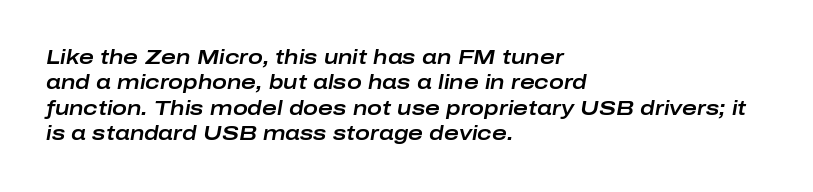
Q: Is the text italic (slanted)? A: Yes, it leans right by about 10 degrees.
Q: Is the text underlined? A: No.
Q: How is the paragraph aligned? A: Left-aligned.
Q: Is the spacing between letters normal or unusually wide? A: Normal.
Q: Is the spacing between lines tight, normal or loose? A: Normal.
